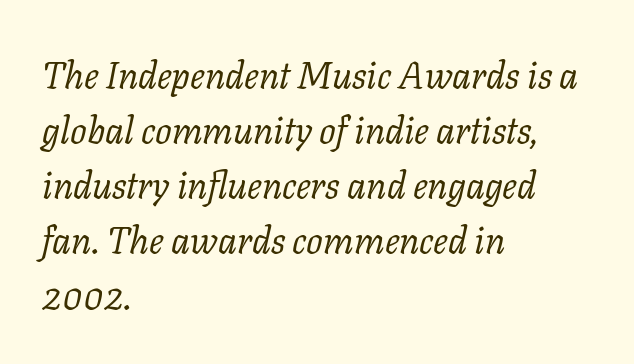
{"serif": "yes", "italic": "yes", "lean": "right", "slant_degrees": 11, "bold": "no", "weight": "regular", "width": "normal", "stroke_contrast": "low", "x_height": "medium", "monospaced": "no", "underline": "no", "align": "left", "line_spacing": "normal", "line_spacing_ratio": 1.49, "letter_spacing": "normal", "letter_spacing_em": 0.0, "glyph_px": 37}
